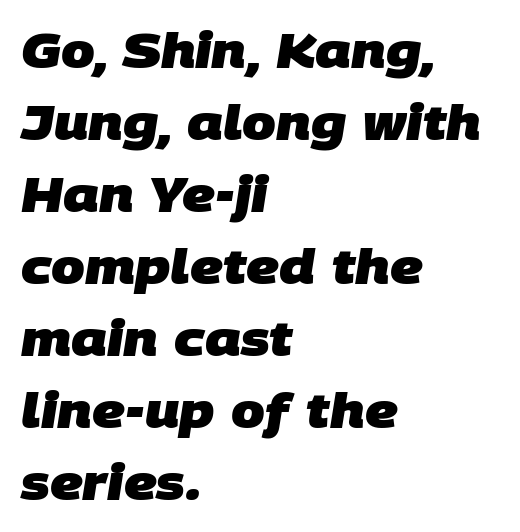
The image shows 48 px heavy sans-serif type; set left-aligned, normal line spacing (1.5x), normal letter spacing, not underlined; low stroke contrast and a large x-height.
